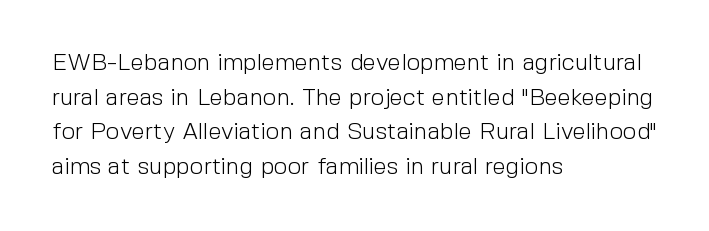
{"italic": "no", "bold": "no", "underline": "no", "align": "left", "line_spacing": "normal", "line_spacing_ratio": 1.44, "letter_spacing": "normal", "letter_spacing_em": 0.0, "glyph_px": 24}
